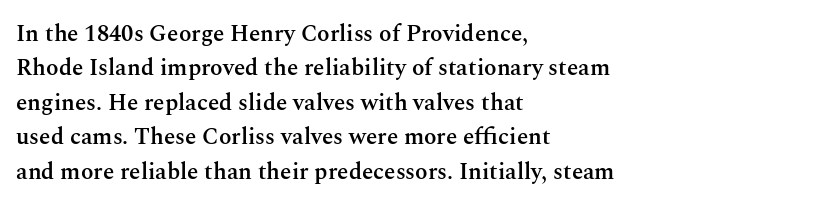
{"italic": "no", "bold": "semi", "underline": "no", "align": "left", "line_spacing": "normal", "line_spacing_ratio": 1.5, "letter_spacing": "normal", "letter_spacing_em": 0.0, "glyph_px": 23}
